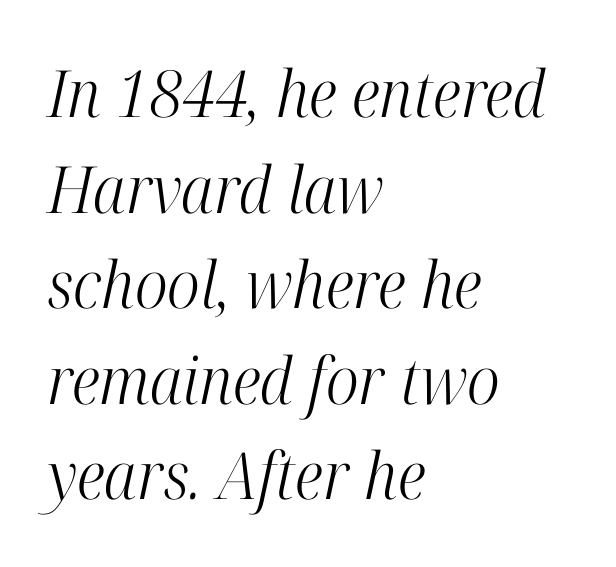
{"serif": "yes", "italic": "yes", "lean": "right", "slant_degrees": 12, "bold": "no", "weight": "light", "width": "condensed", "stroke_contrast": "high", "x_height": "medium", "monospaced": "no", "underline": "no", "align": "left", "line_spacing": "normal", "line_spacing_ratio": 1.47, "letter_spacing": "normal", "letter_spacing_em": 0.0, "glyph_px": 65}
